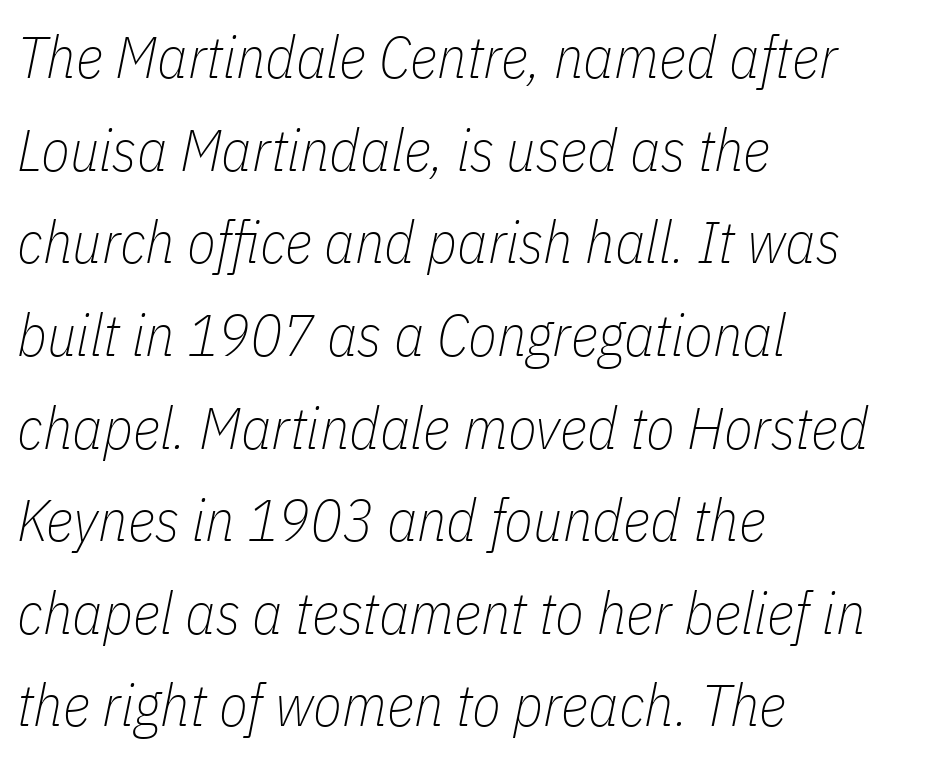
The image shows 59 px thin, condensed type, italic (leaning right); set left-aligned, normal line spacing (1.57x), normal letter spacing, not underlined; low stroke contrast and a medium x-height.
